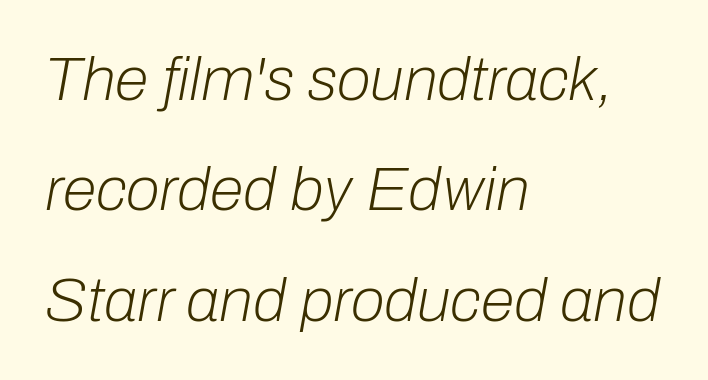
The image shows 62 px light type, italic (leaning right); set left-aligned, line spacing 1.78x, normal letter spacing, not underlined; low stroke contrast and a medium x-height.
